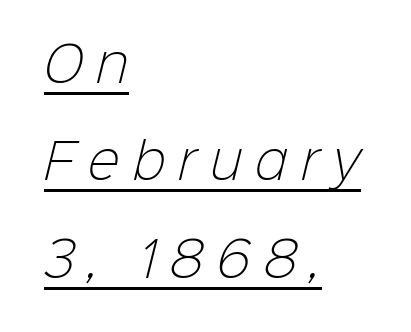
Q: Is the text bold? A: No.
Q: Is the typeface a serif or a sans-serif typeface? A: Sans-serif.
Q: Is the text underlined? A: Yes.
Q: How is the paragraph aligned? A: Left-aligned.
Q: Is the spacing between letters normal or unusually wide? A: Unusually wide.
Q: Is the spacing between lines tight, normal or loose? A: Loose.
Q: Width (condensed, normal, or wide)? A: Normal.
Q: Stroke contrast? A: Low.
Q: x-height? A: Medium.
Q: Monospaced? A: No.
